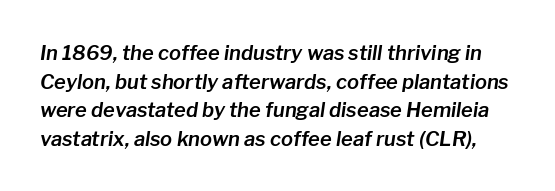
Q: Is the text italic (slanted)? A: Yes, it leans right by about 8 degrees.
Q: Is the text underlined? A: No.
Q: Is the spacing between letters normal or unusually wide? A: Normal.
Q: Is the spacing between lines tight, normal or loose? A: Normal.
